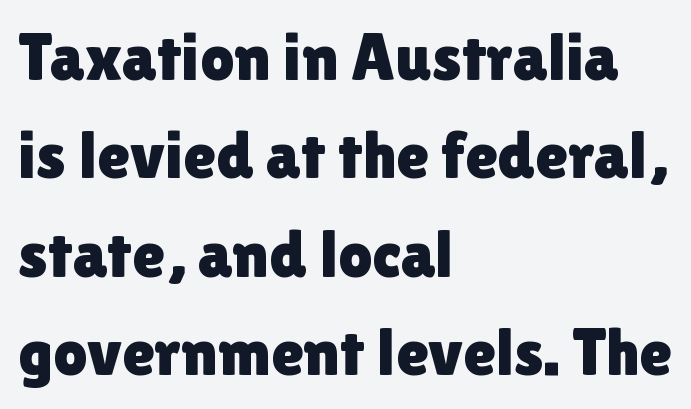
The image shows 67 px sans-serif type, upright; set left-aligned, normal line spacing (1.47x), normal letter spacing, not underlined; a medium x-height.
